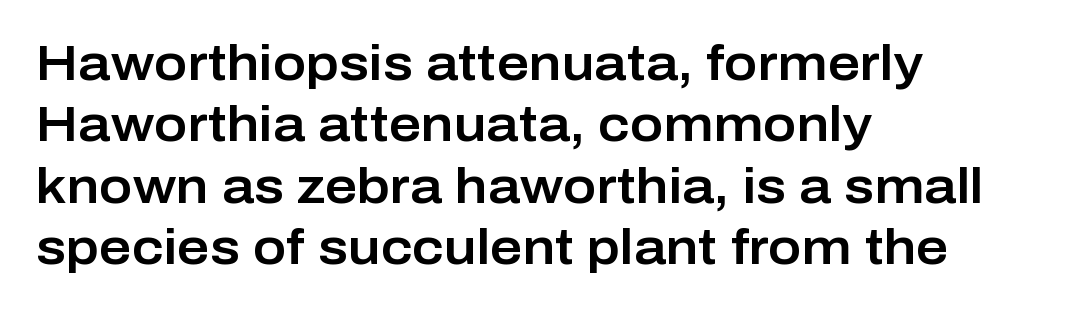
Q: Is the text italic (slanted)? A: No, it is upright.
Q: Is the typeface a serif or a sans-serif typeface? A: Sans-serif.
Q: Is the text underlined? A: No.
Q: How is the paragraph aligned? A: Left-aligned.
Q: Is the spacing between letters normal or unusually wide? A: Normal.
Q: Width (condensed, normal, or wide)? A: Normal.
Q: Stroke contrast? A: Low.
Q: x-height? A: Medium.
Q: Monospaced? A: No.
